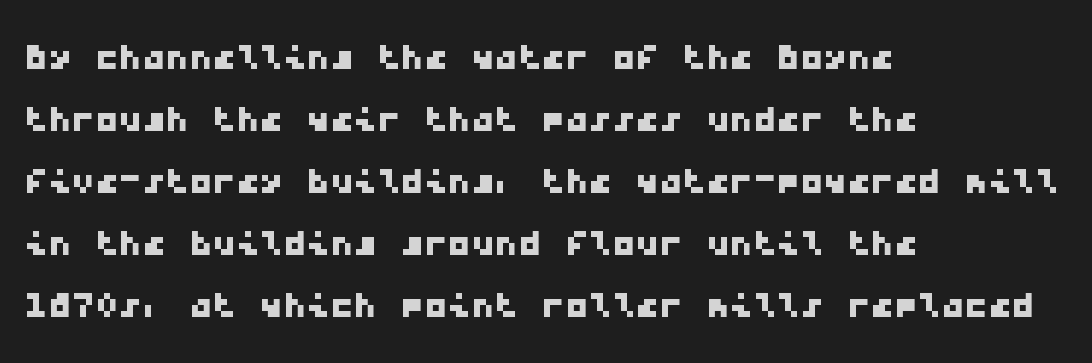
The image shows 47 px wide sans-serif type, monospaced; set left-aligned, normal line spacing (1.32x), normal letter spacing, not underlined; low stroke contrast and a medium x-height.
